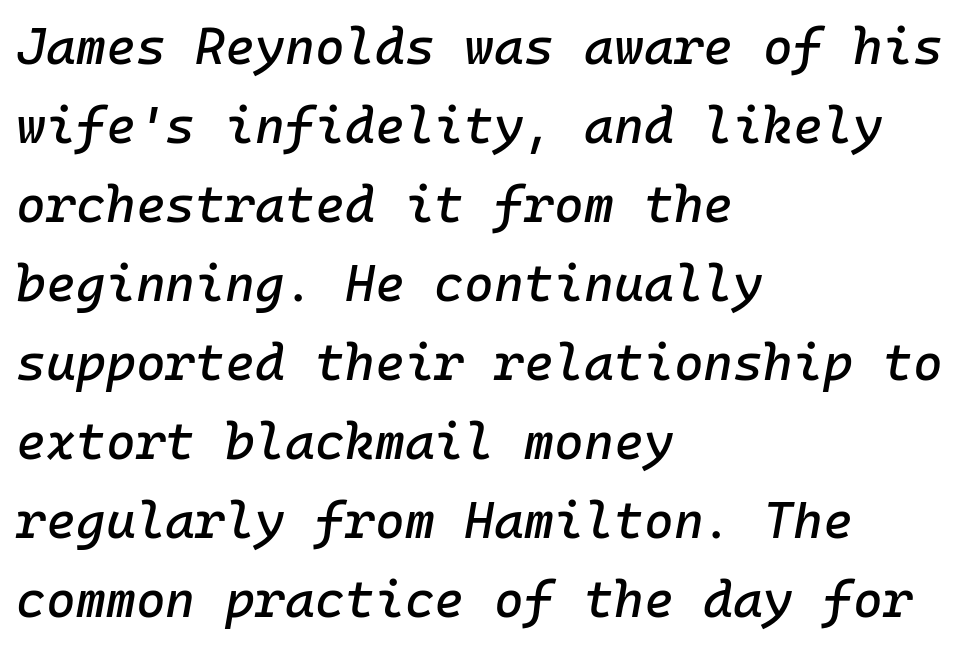
Q: Is the text italic (slanted)? A: Yes, it leans right by about 10 degrees.
Q: Is the text underlined? A: No.
Q: How is the paragraph aligned? A: Left-aligned.
Q: Is the spacing between letters normal or unusually wide? A: Normal.
Q: Is the spacing between lines tight, normal or loose? A: Normal.
Q: Width (condensed, normal, or wide)? A: Normal.
Q: Stroke contrast? A: Low.
Q: x-height? A: Medium.
Q: Monospaced? A: Yes.
